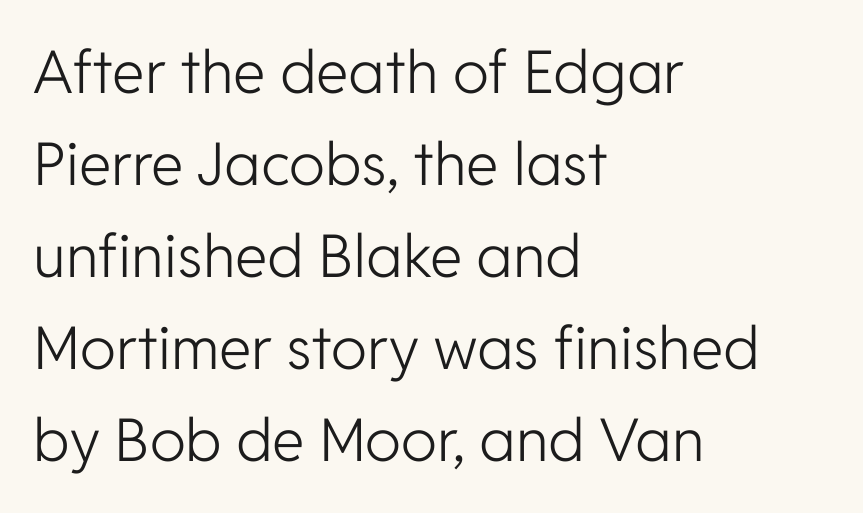
{"serif": "no", "italic": "no", "bold": "no", "weight": "light", "width": "normal", "stroke_contrast": "low", "x_height": "medium", "monospaced": "no", "underline": "no", "align": "left", "line_spacing": "normal", "line_spacing_ratio": 1.56, "letter_spacing": "normal", "letter_spacing_em": 0.0, "glyph_px": 59}
